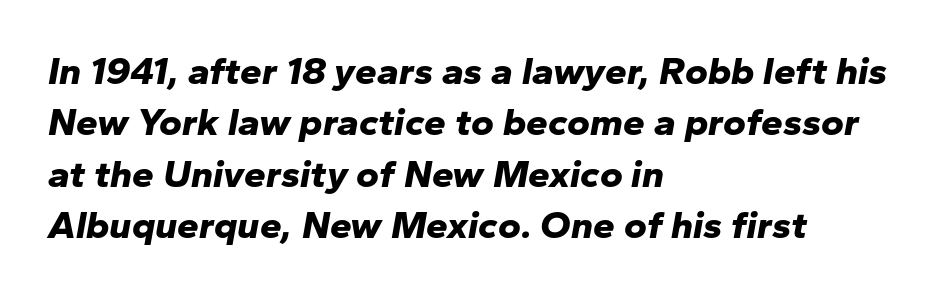
The image shows 39 px bold type, italic (leaning right); set left-aligned, normal line spacing (1.32x), normal letter spacing, not underlined; low stroke contrast and a medium x-height.
